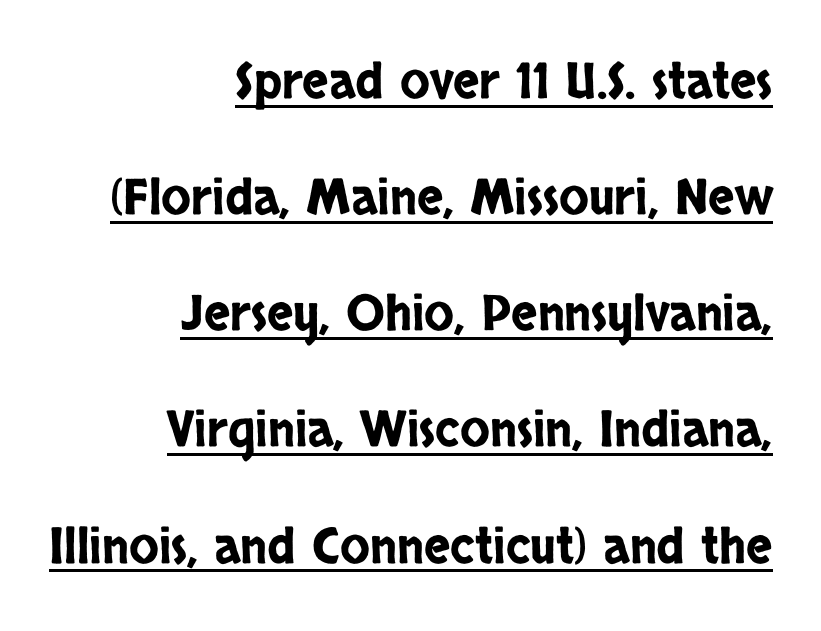
Each line ends at the same right margin while the left side varies. Like a heading marked for emphasis, these lines bear an underscore. Type style note: lacks serifs. Think of a printed novel: that variable character pitch is what you see here. No extra tracking has been applied to these lines.
